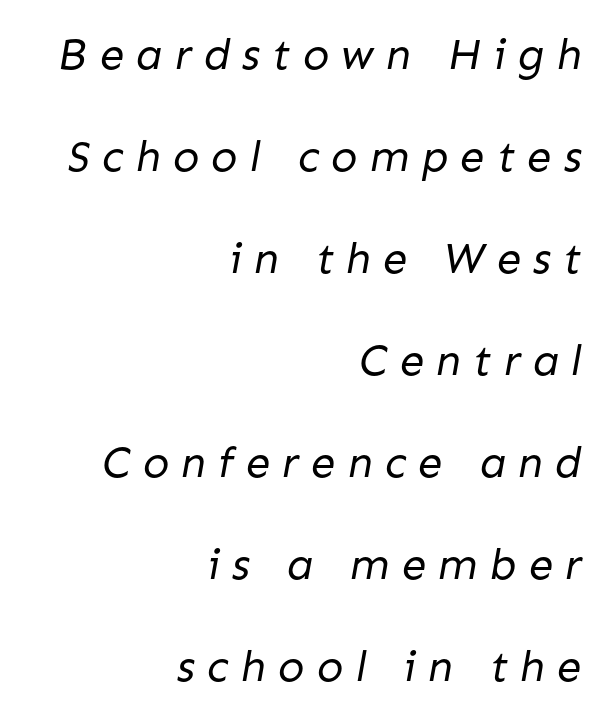
Whoever set this chose breathing room over compactness in the vertical rhythm. You could only call the tracking loose — the letters float apart. The passage shown is typed in a proportional face where columns would drift. Anything drawn beneath the words? Only blank space. To sum up the face: it is a sans, with no serifs.
